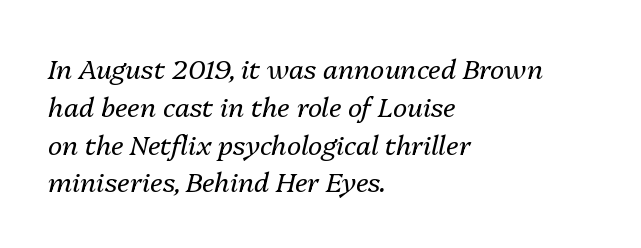
{"italic": "yes", "lean": "right", "slant_degrees": 13, "bold": "no", "underline": "no", "align": "left", "line_spacing": "normal", "line_spacing_ratio": 1.4, "letter_spacing": "normal", "letter_spacing_em": 0.0, "glyph_px": 27}
